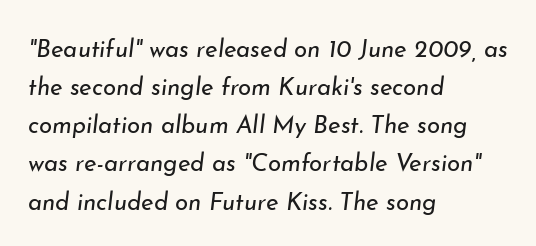
{"italic": "yes", "lean": "right", "slant_degrees": 7, "bold": "no", "underline": "no", "align": "left", "line_spacing": "normal", "line_spacing_ratio": 1.59, "letter_spacing": "normal", "letter_spacing_em": 0.0, "glyph_px": 24}
